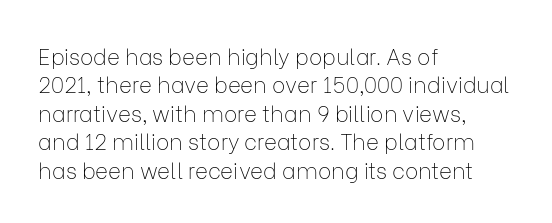
Q: Is the text bold? A: No.
Q: Is the text italic (slanted)? A: No, it is upright.
Q: Is the text underlined? A: No.
Q: How is the paragraph aligned? A: Left-aligned.
Q: Is the spacing between letters normal or unusually wide? A: Normal.
Q: Is the spacing between lines tight, normal or loose? A: Normal.
